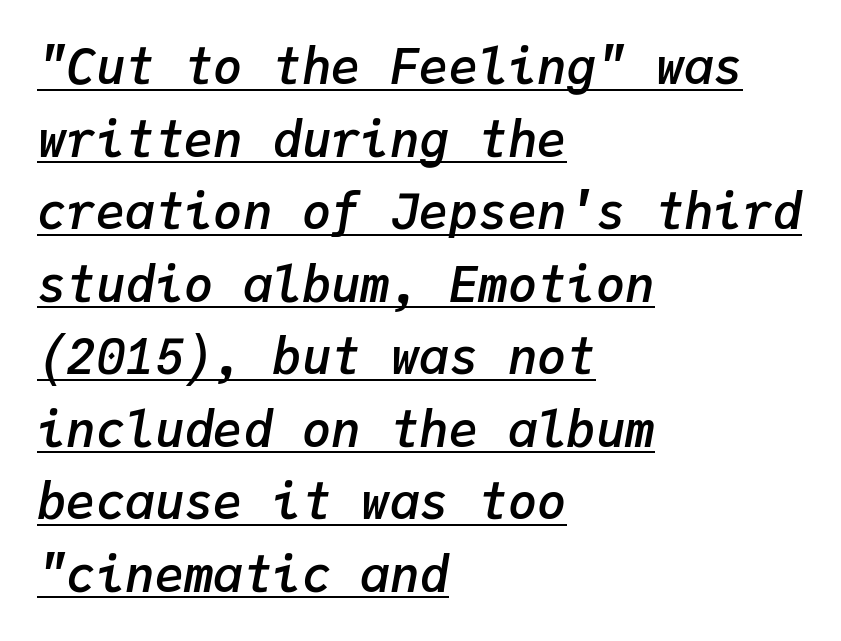
Q: Is the text bold? A: Semi-bold.
Q: Is the text italic (slanted)? A: Yes, it leans right by about 9 degrees.
Q: Is the text underlined? A: Yes.
Q: How is the paragraph aligned? A: Left-aligned.
Q: Is the spacing between letters normal or unusually wide? A: Normal.
Q: Is the spacing between lines tight, normal or loose? A: Normal.
Q: Width (condensed, normal, or wide)? A: Normal.
Q: Stroke contrast? A: Low.
Q: x-height? A: Medium.
Q: Monospaced? A: Yes.
